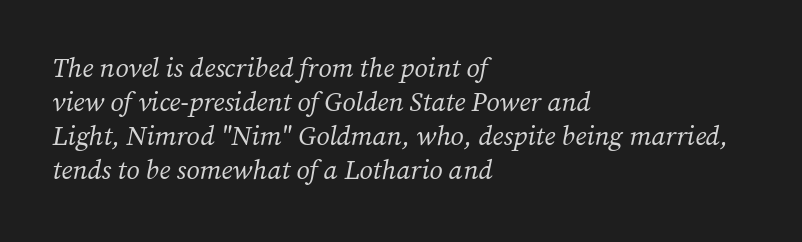
The image shows 27 px text type, italic (leaning right); set left-aligned, normal line spacing (1.26x), normal letter spacing, not underlined.
